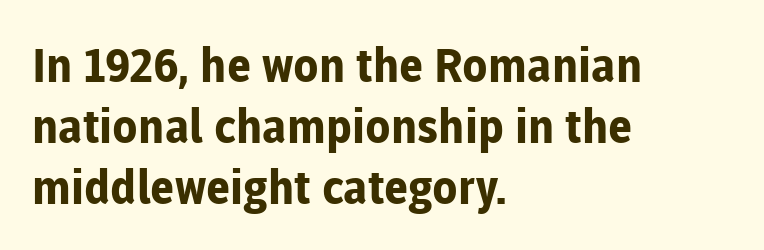
{"serif": "no", "italic": "no", "bold": "yes", "weight": "bold", "width": "normal", "stroke_contrast": "low", "x_height": "medium", "monospaced": "no", "underline": "no", "align": "left", "line_spacing": "normal", "line_spacing_ratio": 1.3, "letter_spacing": "normal", "letter_spacing_em": 0.0, "glyph_px": 47}
